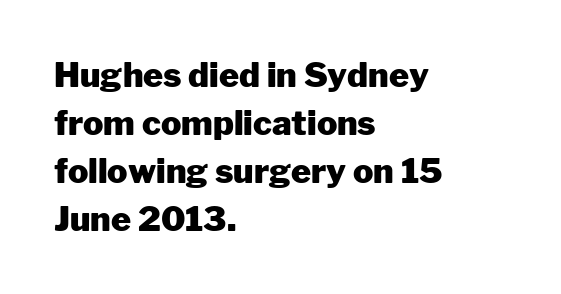
The image shows 34 px heavy sans-serif type, upright; set left-aligned, normal line spacing (1.41x), normal letter spacing, not underlined; low stroke contrast and a medium x-height.
